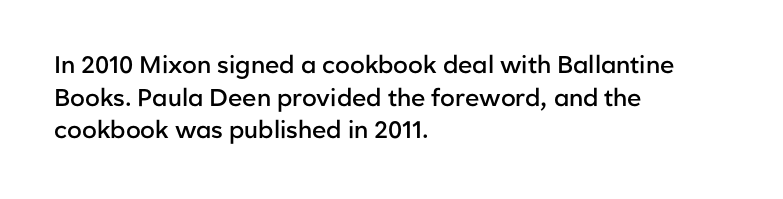
{"italic": "no", "bold": "semi", "underline": "no", "align": "left", "line_spacing": "normal", "line_spacing_ratio": 1.36, "letter_spacing": "normal", "letter_spacing_em": 0.0, "glyph_px": 24}
